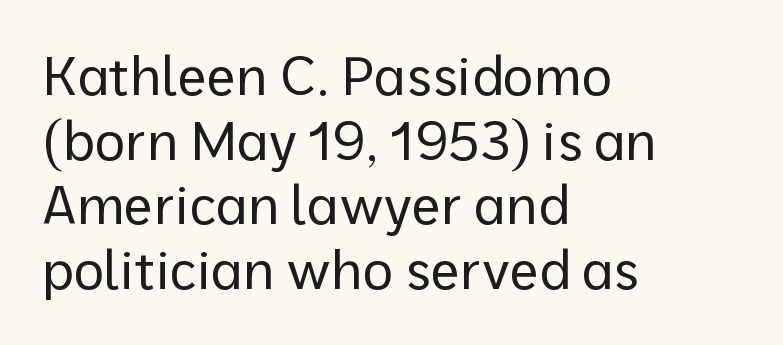
Ordinary non-slanted type is in use. The text was rendered using a sans face with plain stroke endings. The words here are not underlined. Caption: standard tracking, unaltered.
